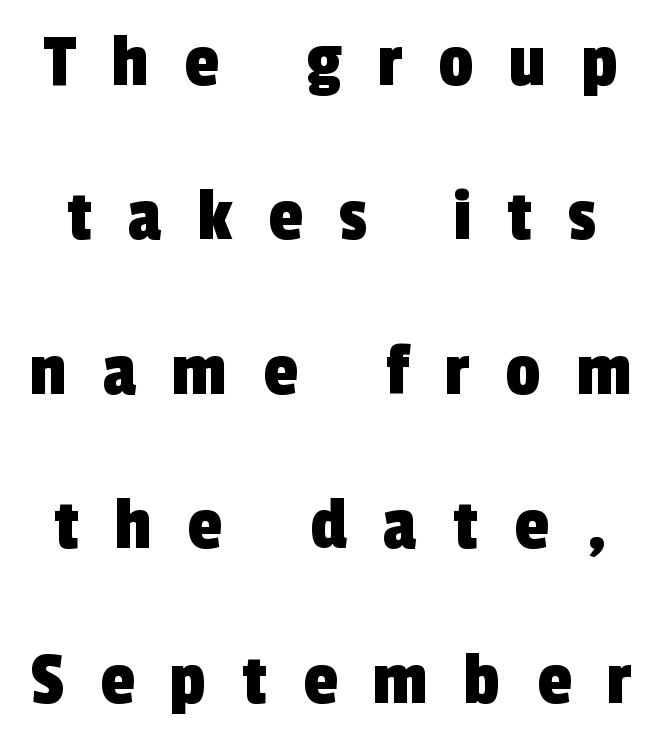
Q: Is the typeface a serif or a sans-serif typeface? A: Sans-serif.
Q: Is the text underlined? A: No.
Q: Is the spacing between letters normal or unusually wide? A: Unusually wide.
Q: Is the spacing between lines tight, normal or loose? A: Loose.
Q: Width (condensed, normal, or wide)? A: Condensed.
Q: x-height? A: Medium.
Q: Monospaced? A: No.
